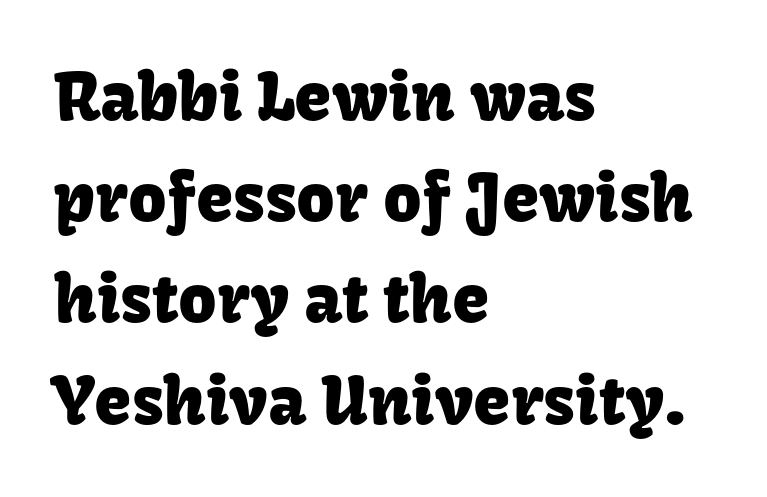
{"serif": "no", "italic": "no", "width": "normal", "stroke_contrast": "low", "x_height": "medium", "monospaced": "no", "underline": "no", "align": "left", "line_spacing": "normal", "line_spacing_ratio": 1.51, "letter_spacing": "normal", "letter_spacing_em": 0.0, "glyph_px": 67}
